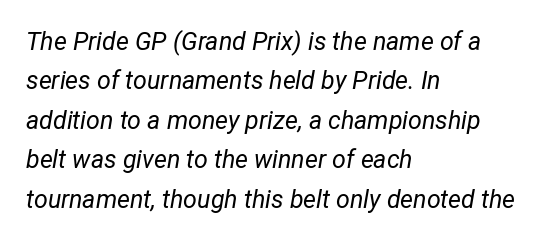
Q: Is the text bold? A: No.
Q: Is the text italic (slanted)? A: Yes, it leans right by about 12 degrees.
Q: Is the text underlined? A: No.
Q: How is the paragraph aligned? A: Left-aligned.
Q: Is the spacing between letters normal or unusually wide? A: Normal.
Q: Is the spacing between lines tight, normal or loose? A: Normal.
